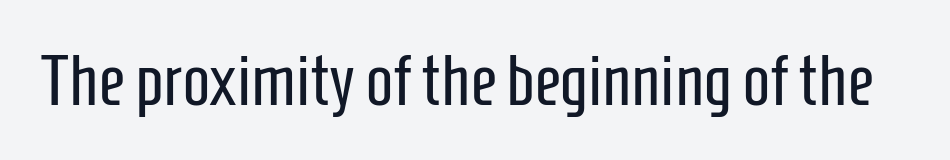
{"serif": "no", "italic": "no", "bold": "no", "weight": "regular", "width": "condensed", "stroke_contrast": "low", "x_height": "medium", "monospaced": "no", "underline": "no", "letter_spacing": "normal", "letter_spacing_em": 0.0, "glyph_px": 72}
